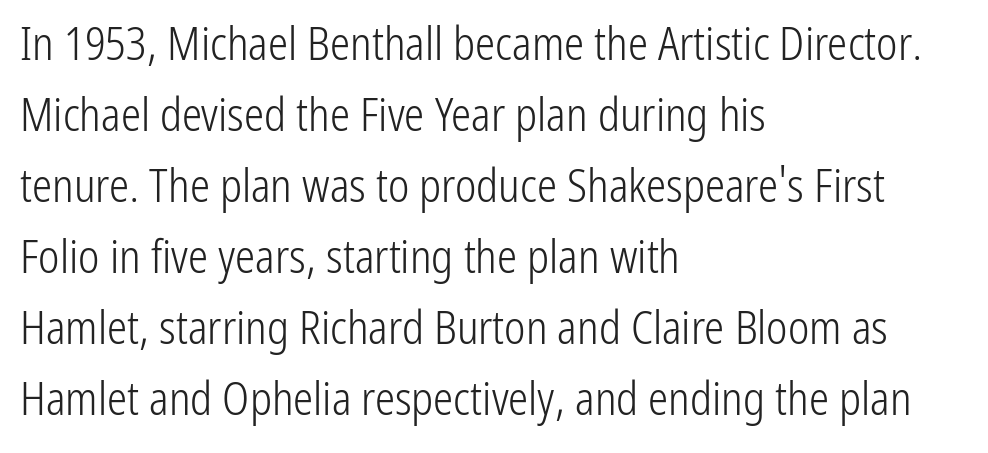
{"serif": "no", "italic": "no", "bold": "no", "weight": "light", "width": "condensed", "stroke_contrast": "low", "x_height": "medium", "monospaced": "no", "underline": "no", "align": "left", "line_spacing": "normal", "line_spacing_ratio": 1.58, "letter_spacing": "normal", "letter_spacing_em": 0.0, "glyph_px": 45}
